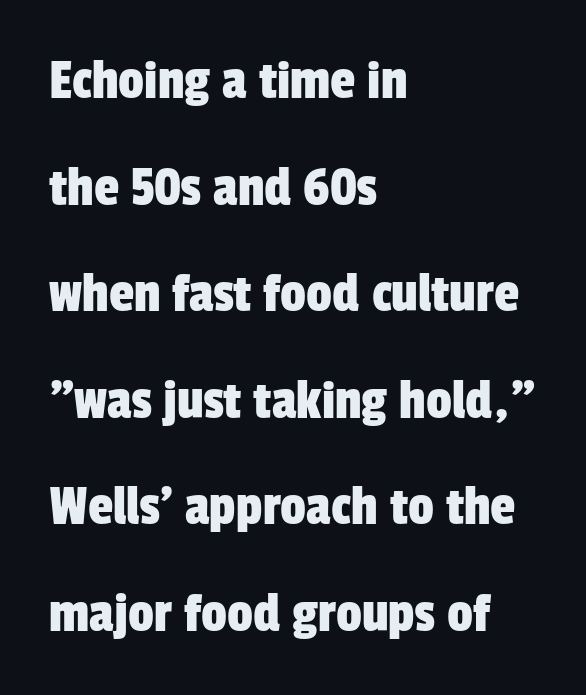
Line beginnings align vertically; line endings do not. Letterform terminals end flat and unadorned throughout the passage. Only glyphs here, with clear space below each row. Do the characters align in a grid? No, the font is proportional. Compared with typical body copy, the letter spacing here is the same.
